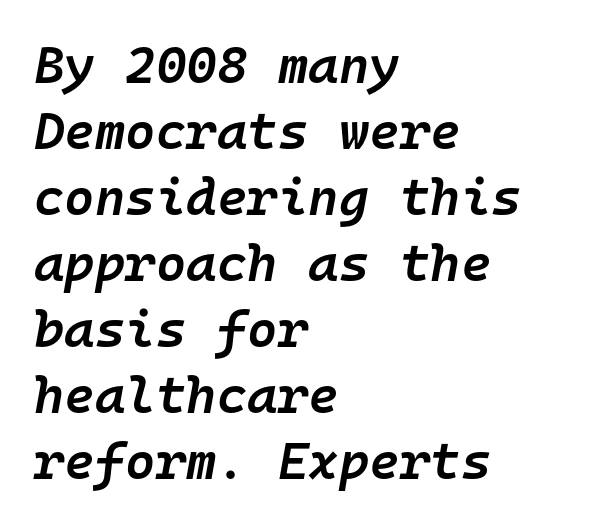
Q: Is the text bold? A: Semi-bold.
Q: Is the text italic (slanted)? A: Yes, it leans right by about 10 degrees.
Q: Is the text underlined? A: No.
Q: How is the paragraph aligned? A: Left-aligned.
Q: Is the spacing between letters normal or unusually wide? A: Normal.
Q: Is the spacing between lines tight, normal or loose? A: Normal.
Q: Width (condensed, normal, or wide)? A: Normal.
Q: Stroke contrast? A: Low.
Q: x-height? A: Medium.
Q: Monospaced? A: Yes.
